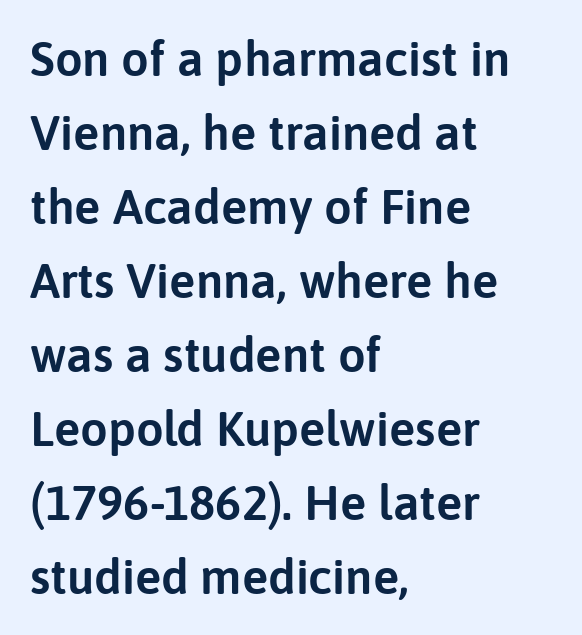
Q: Is the text italic (slanted)? A: No, it is upright.
Q: Is the typeface a serif or a sans-serif typeface? A: Sans-serif.
Q: Is the text underlined? A: No.
Q: How is the paragraph aligned? A: Left-aligned.
Q: Is the spacing between letters normal or unusually wide? A: Normal.
Q: Is the spacing between lines tight, normal or loose? A: Normal.
Q: Width (condensed, normal, or wide)? A: Normal.
Q: Stroke contrast? A: Low.
Q: x-height? A: Medium.
Q: Monospaced? A: No.
